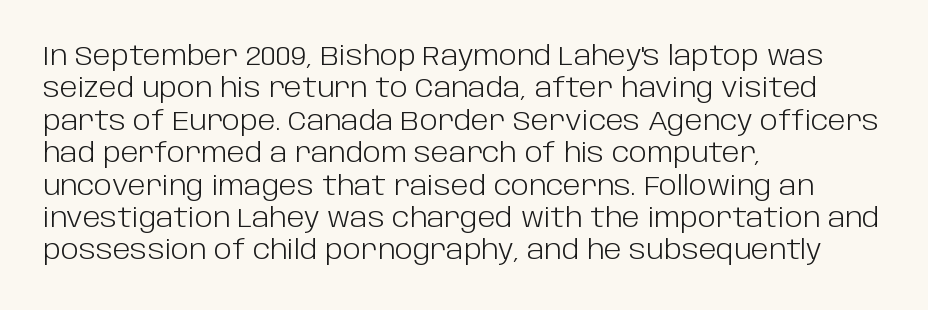
The image shows 27 px text type, upright; set left-aligned, line spacing 1.2x, normal letter spacing, not underlined.
